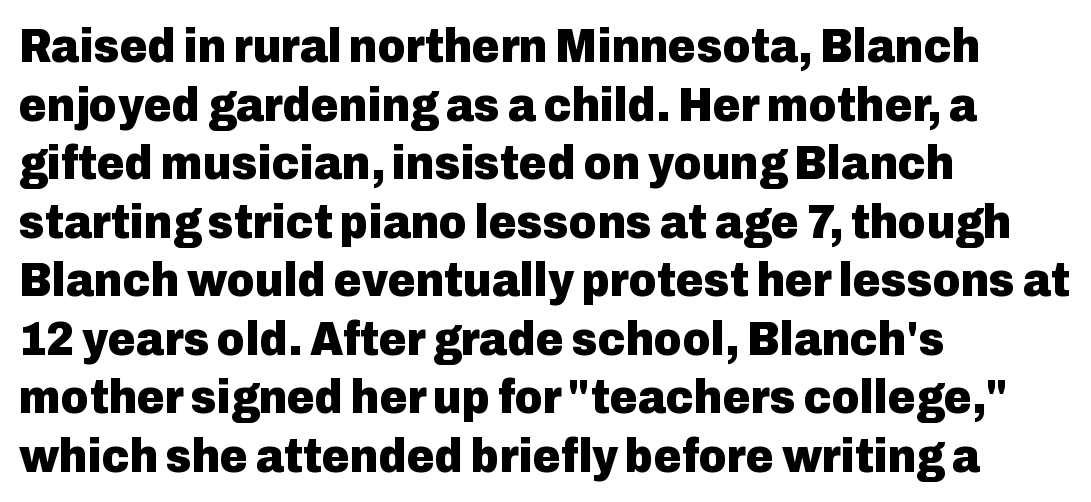
Q: Is the text bold? A: Yes.
Q: Is the text italic (slanted)? A: No, it is upright.
Q: Is the typeface a serif or a sans-serif typeface? A: Sans-serif.
Q: Is the text underlined? A: No.
Q: How is the paragraph aligned? A: Left-aligned.
Q: Is the spacing between letters normal or unusually wide? A: Normal.
Q: Width (condensed, normal, or wide)? A: Normal.
Q: Stroke contrast? A: Low.
Q: x-height? A: Medium.
Q: Monospaced? A: No.
